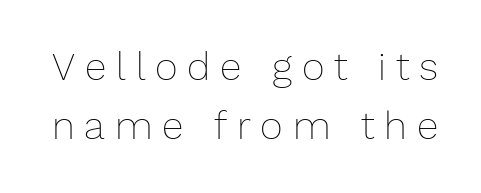
Q: Is the text bold? A: No.
Q: Is the text italic (slanted)? A: No, it is upright.
Q: Is the text underlined? A: No.
Q: Is the spacing between letters normal or unusually wide? A: Unusually wide.
Q: Is the spacing between lines tight, normal or loose? A: Normal.
Q: Width (condensed, normal, or wide)? A: Normal.
Q: Stroke contrast? A: Low.
Q: x-height? A: Medium.
Q: Monospaced? A: No.
